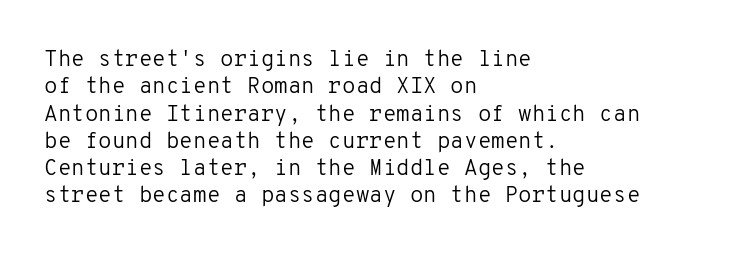
The image shows 22 px text type, upright; set left-aligned, line spacing 1.24x, normal letter spacing, not underlined.
